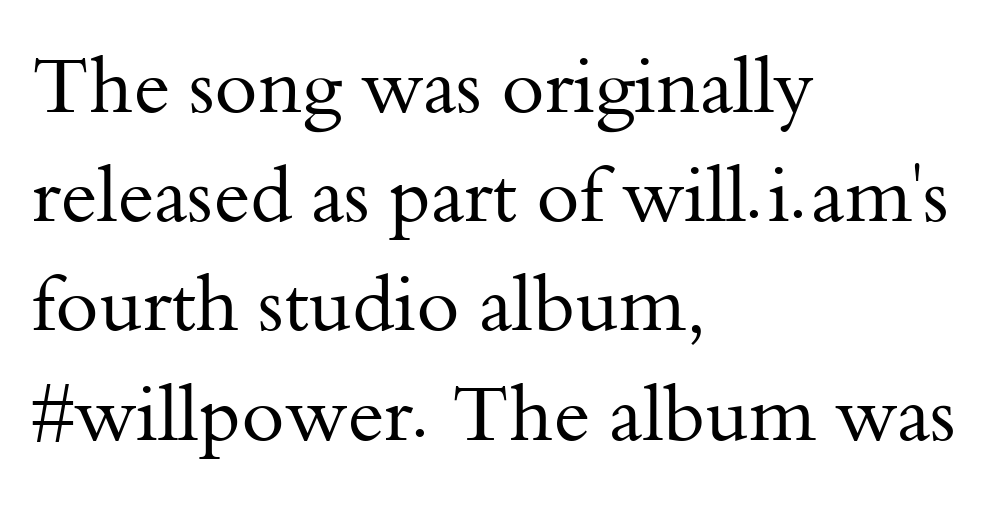
Q: Is the text bold? A: No.
Q: Is the text italic (slanted)? A: No, it is upright.
Q: Is the typeface a serif or a sans-serif typeface? A: Serif.
Q: Is the text underlined? A: No.
Q: How is the paragraph aligned? A: Left-aligned.
Q: Is the spacing between letters normal or unusually wide? A: Normal.
Q: Is the spacing between lines tight, normal or loose? A: Normal.
Q: Width (condensed, normal, or wide)? A: Normal.
Q: Stroke contrast? A: Medium.
Q: x-height? A: Small.
Q: Monospaced? A: No.
